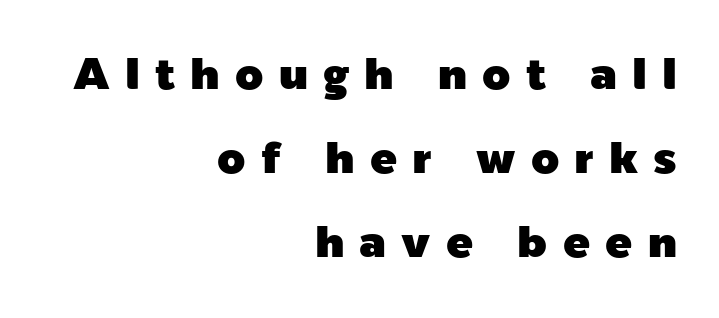
Q: Is the text italic (slanted)? A: No, it is upright.
Q: Is the typeface a serif or a sans-serif typeface? A: Sans-serif.
Q: Is the text underlined? A: No.
Q: How is the paragraph aligned? A: Right-aligned.
Q: Is the spacing between letters normal or unusually wide? A: Unusually wide.
Q: Width (condensed, normal, or wide)? A: Normal.
Q: x-height? A: Medium.
Q: Monospaced? A: No.
